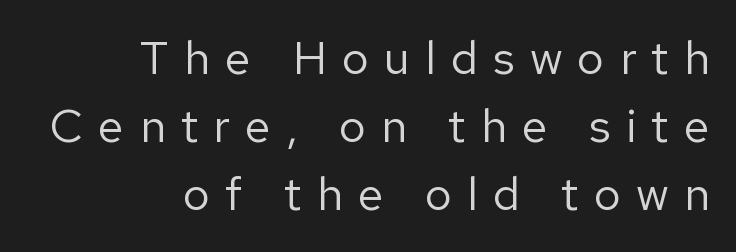
{"serif": "no", "italic": "no", "bold": "no", "weight": "regular", "width": "normal", "stroke_contrast": "low", "x_height": "medium", "monospaced": "no", "underline": "no", "align": "right", "line_spacing": "normal", "line_spacing_ratio": 1.45, "letter_spacing": "wide", "letter_spacing_em": 0.32, "glyph_px": 47}
